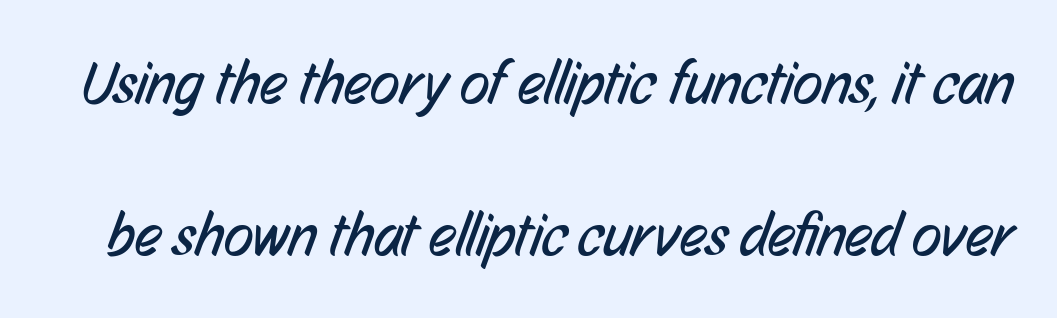
The image shows 61 px regular-weight, condensed sans-serif type; set loose line spacing (2.49x), normal letter spacing, not underlined; low stroke contrast and a medium x-height.
